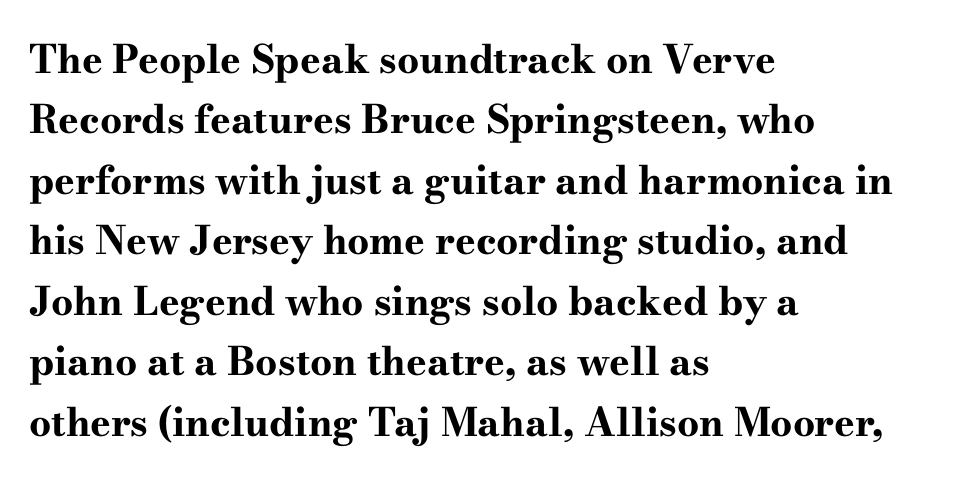
Lines of text with bare space underneath. Look at the bottom of the vertical strokes: they flare into serifs here. Every row of glyphs begins at an identical x-position on the left. Spacing between characters is what you'd get straight out of the box. Here the designer chose a conventional face with non-uniform glyph widths.
